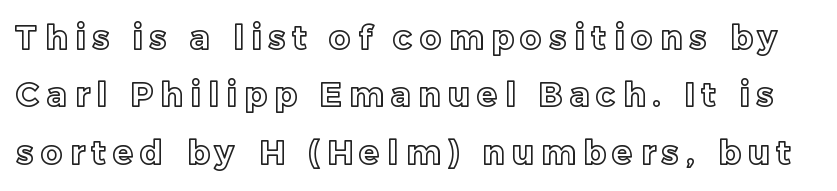
Q: Is the text italic (slanted)? A: No, it is upright.
Q: Is the text underlined? A: No.
Q: Is the spacing between letters normal or unusually wide? A: Unusually wide.
Q: Width (condensed, normal, or wide)? A: Normal.
Q: x-height? A: Medium.
Q: Monospaced? A: No.
